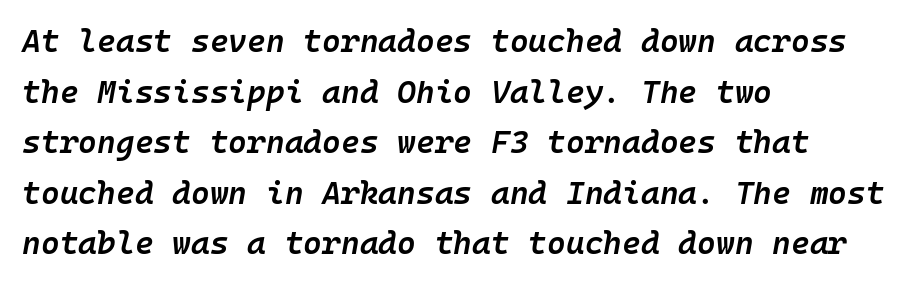
Q: Is the text bold? A: Semi-bold.
Q: Is the text italic (slanted)? A: Yes, it leans right by about 10 degrees.
Q: Is the text underlined? A: No.
Q: How is the paragraph aligned? A: Left-aligned.
Q: Is the spacing between letters normal or unusually wide? A: Normal.
Q: Is the spacing between lines tight, normal or loose? A: Normal.
Q: Width (condensed, normal, or wide)? A: Normal.
Q: Stroke contrast? A: Low.
Q: x-height? A: Medium.
Q: Monospaced? A: Yes.
